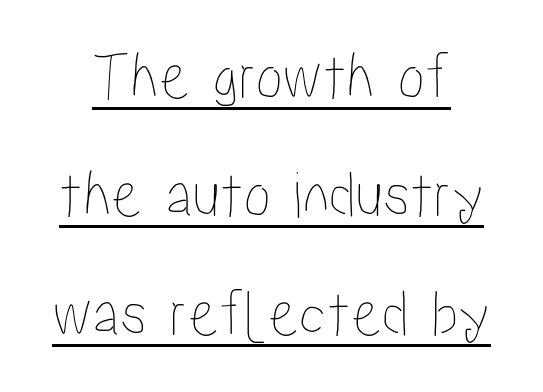
Q: Is the text italic (slanted)? A: No, it is upright.
Q: Is the text underlined? A: Yes.
Q: Is the spacing between letters normal or unusually wide? A: Normal.
Q: Width (condensed, normal, or wide)? A: Condensed.
Q: Stroke contrast? A: Low.
Q: x-height? A: Medium.
Q: Monospaced? A: No.
